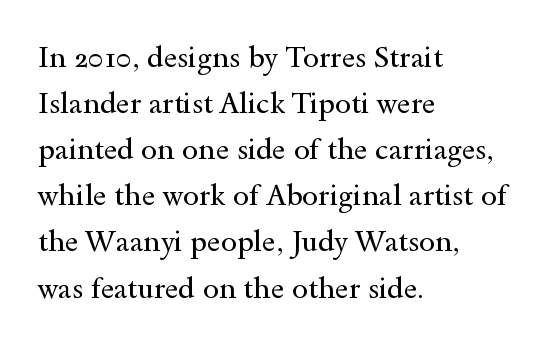
The image shows 29 px regular-weight, wide serif type, upright; set left-aligned, normal line spacing (1.59x), normal letter spacing, not underlined; a small x-height.
